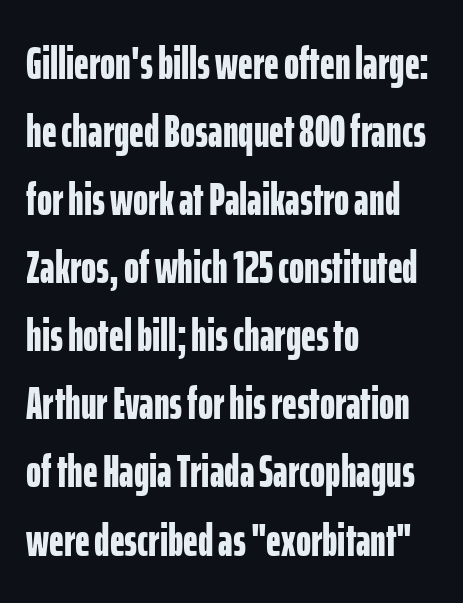
Q: Is the text bold? A: Yes.
Q: Is the text italic (slanted)? A: No, it is upright.
Q: Is the typeface a serif or a sans-serif typeface? A: Sans-serif.
Q: Is the text underlined? A: No.
Q: How is the paragraph aligned? A: Left-aligned.
Q: Is the spacing between letters normal or unusually wide? A: Normal.
Q: Is the spacing between lines tight, normal or loose? A: Normal.
Q: Width (condensed, normal, or wide)? A: Condensed.
Q: Stroke contrast? A: Low.
Q: x-height? A: Medium.
Q: Monospaced? A: No.
